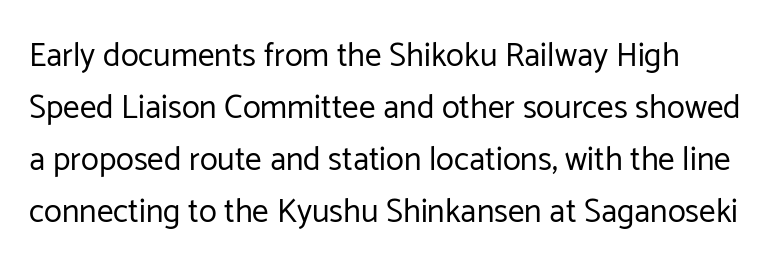
Anything drawn beneath the words? Only blank space. Caption: multi-line text, flush left, ragged right. Is this a fixed-width face? No — the glyphs have proportional, varying widths. The passage shown stacks its lines at a standard gap. Italic: no, the glyphs are upright roman.
